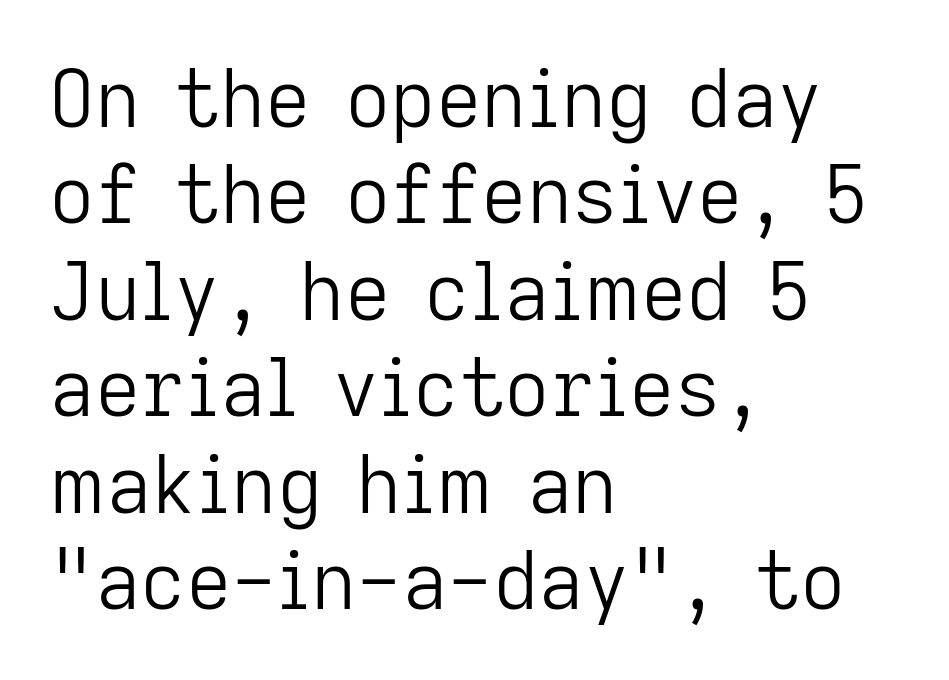
The image shows 79 px light sans-serif type, upright; set left-aligned, line spacing 1.22x, normal letter spacing, not underlined; low stroke contrast and a medium x-height.
